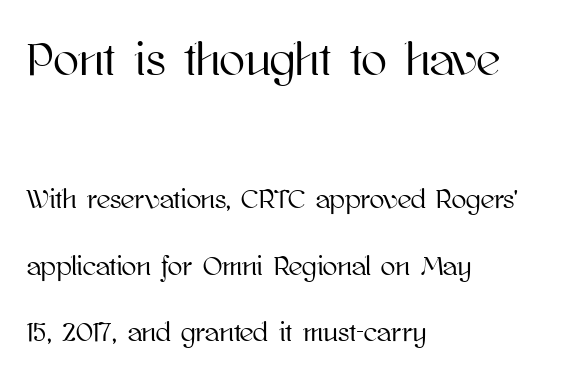
Type size steps down from the first block to the second. How are the letters spaced? Ordinarily, with no added tracking. The text block is weighted toward the left margin, trailing off unevenly rightward. Think of a printed novel: that variable character pitch is what you see here. Leading is clearly above the norm, producing a sparse column. No italicization has been applied; the sample stays upright.
